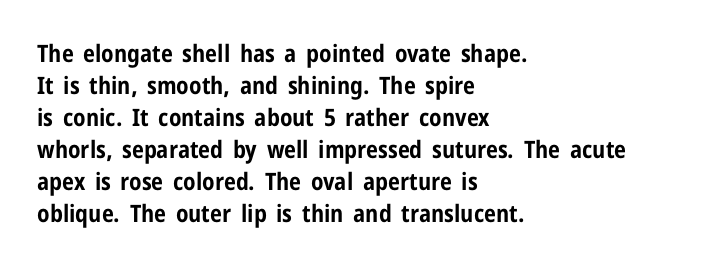
{"italic": "no", "bold": "yes", "underline": "no", "align": "left", "line_spacing": "normal", "line_spacing_ratio": 1.33, "letter_spacing": "normal", "letter_spacing_em": 0.0, "glyph_px": 24}
